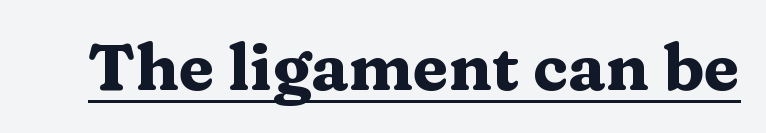
{"serif": "yes", "italic": "no", "bold": "yes", "weight": "heavy", "width": "wide", "stroke_contrast": "medium", "x_height": "medium", "monospaced": "no", "underline": "yes", "letter_spacing": "normal", "letter_spacing_em": 0.0, "glyph_px": 65}
